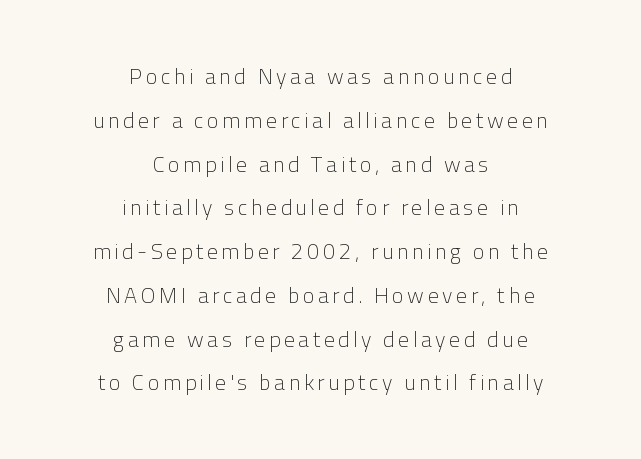
Every stem runs plumb, perpendicular to the baseline. Typeset on center — no edge is straight. These lines stand farther apart than default settings would place them. Letters have the restrained weight of plain body copy at most. Any mark beneath the type? The region is blank.
